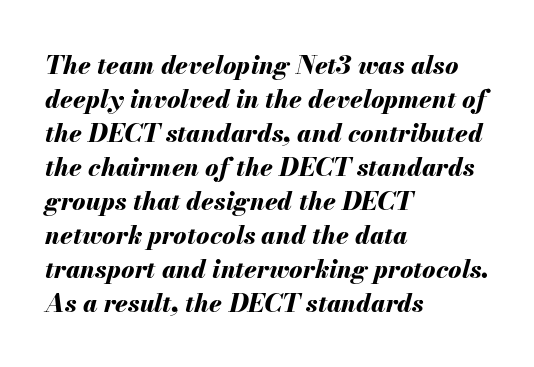
Q: Is the text bold? A: Yes.
Q: Is the text italic (slanted)? A: Yes, it leans right by about 13 degrees.
Q: Is the text underlined? A: No.
Q: How is the paragraph aligned? A: Left-aligned.
Q: Is the spacing between letters normal or unusually wide? A: Normal.
Q: Is the spacing between lines tight, normal or loose? A: Normal.
